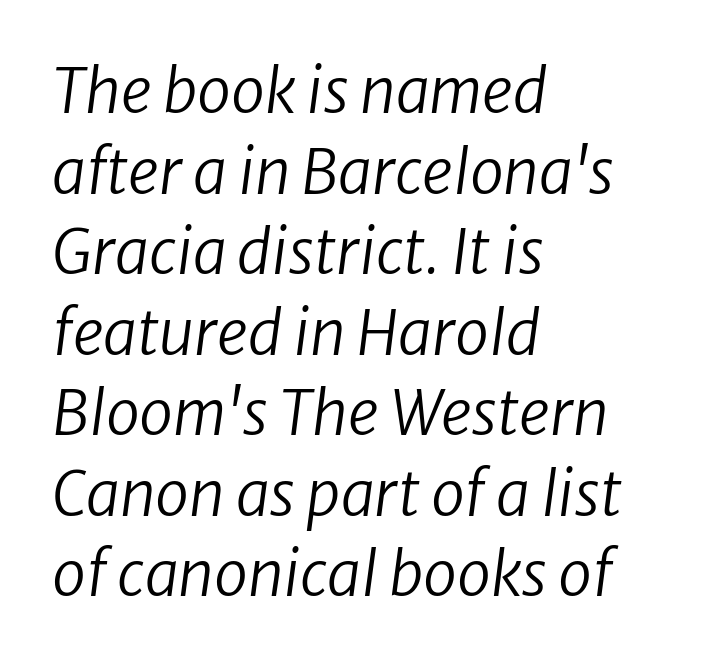
The image shows 61 px regular-weight type, italic (leaning right); set left-aligned, normal line spacing (1.32x), normal letter spacing, not underlined; low stroke contrast and a medium x-height.
